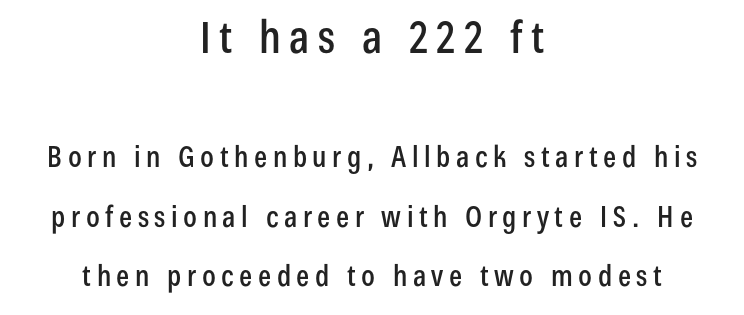
Baseline-to-baseline distance is far greater than the letter height. The block sitting higher on the canvas is the one with enlarged characters. Each line is balanced around a shared central axis. No feet cap the strokes, marking this as sans-serif type.
